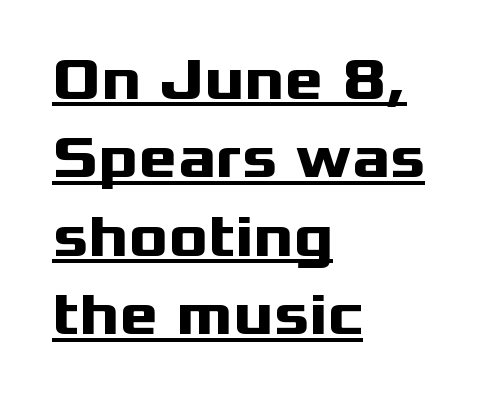
Q: Is the text bold? A: Yes.
Q: Is the text italic (slanted)? A: No, it is upright.
Q: Is the typeface a serif or a sans-serif typeface? A: Sans-serif.
Q: Is the text underlined? A: Yes.
Q: How is the paragraph aligned? A: Left-aligned.
Q: Is the spacing between letters normal or unusually wide? A: Normal.
Q: Is the spacing between lines tight, normal or loose? A: Normal.
Q: Width (condensed, normal, or wide)? A: Wide.
Q: Stroke contrast? A: Medium.
Q: x-height? A: Medium.
Q: Monospaced? A: No.
